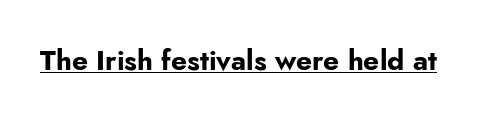
Q: Is the text bold? A: Yes.
Q: Is the text italic (slanted)? A: No, it is upright.
Q: Is the typeface a serif or a sans-serif typeface? A: Sans-serif.
Q: Is the text underlined? A: Yes.
Q: Is the spacing between letters normal or unusually wide? A: Normal.
Q: Width (condensed, normal, or wide)? A: Normal.
Q: Stroke contrast? A: Low.
Q: x-height? A: Small.
Q: Monospaced? A: No.
